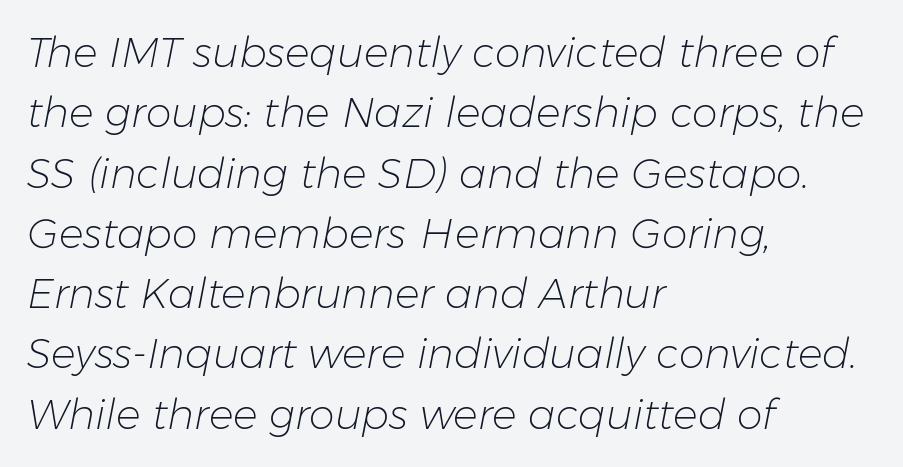
The image shows 41 px light type, italic (leaning right); set left-aligned, normal line spacing (1.47x), normal letter spacing, not underlined; low stroke contrast and a medium x-height.
